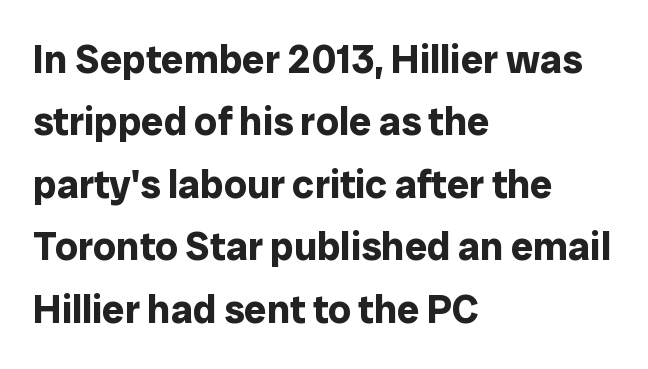
{"serif": "no", "italic": "no", "bold": "yes", "weight": "bold", "width": "normal", "stroke_contrast": "low", "x_height": "medium", "monospaced": "no", "underline": "no", "align": "left", "line_spacing": "normal", "line_spacing_ratio": 1.56, "letter_spacing": "normal", "letter_spacing_em": 0.0, "glyph_px": 40}
